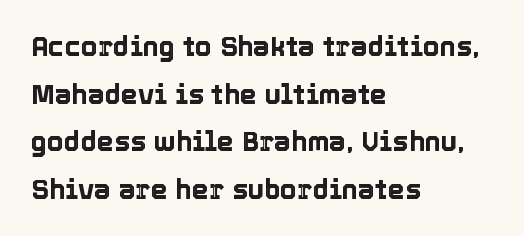
{"italic": "no", "underline": "no", "align": "left", "line_spacing_ratio": 1.76, "letter_spacing": "normal", "letter_spacing_em": 0.0, "glyph_px": 27}
